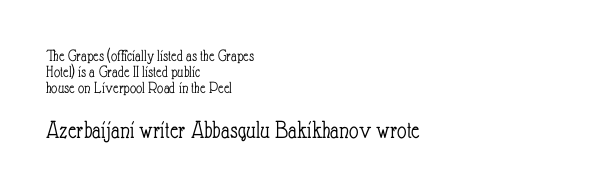
The image shows 26 px text type, upright; set left-aligned, tight line spacing (0.95x), normal letter spacing, not underlined; the second (bottom) block is 1.53x larger.
